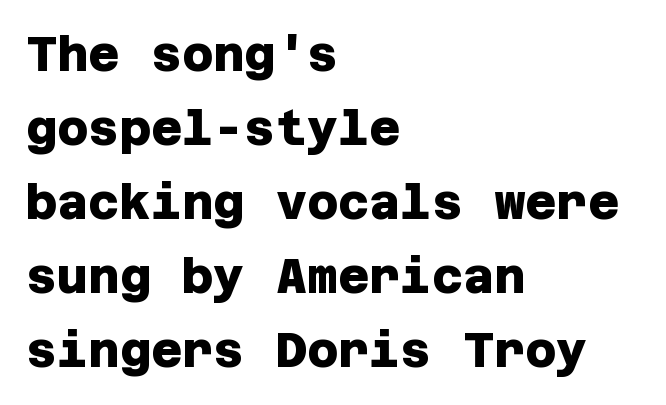
The image shows 48 px heavy sans-serif type; set left-aligned, normal line spacing (1.54x), normal letter spacing, not underlined; low stroke contrast and a large x-height.
